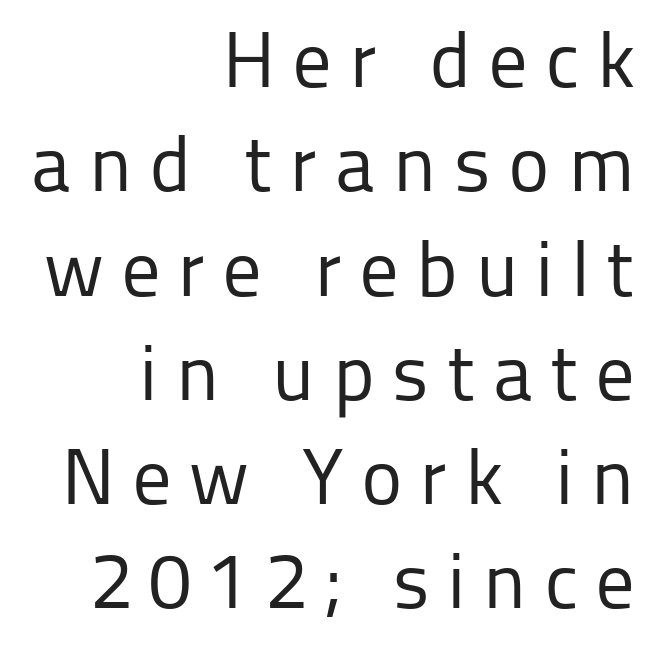
This reads as an unemphasized weight, regular at the heaviest. Nope, no serifs anywhere on these letters. Style check: upright. Words appear elongated and porous because spacing is wide. The rendering uses natural spacing where letterforms have individual widths. Short and long lines alike share a common ending point at right.
